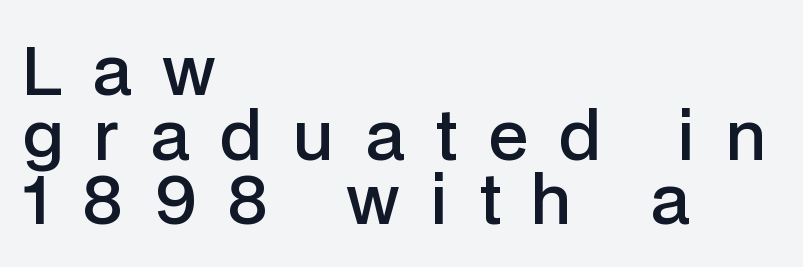
{"serif": "no", "italic": "no", "bold": "semi", "weight": "semibold", "width": "normal", "stroke_contrast": "low", "x_height": "medium", "monospaced": "no", "underline": "no", "align": "left", "line_spacing": "tight", "line_spacing_ratio": 0.98, "letter_spacing": "wide", "letter_spacing_em": 0.47, "glyph_px": 66}
